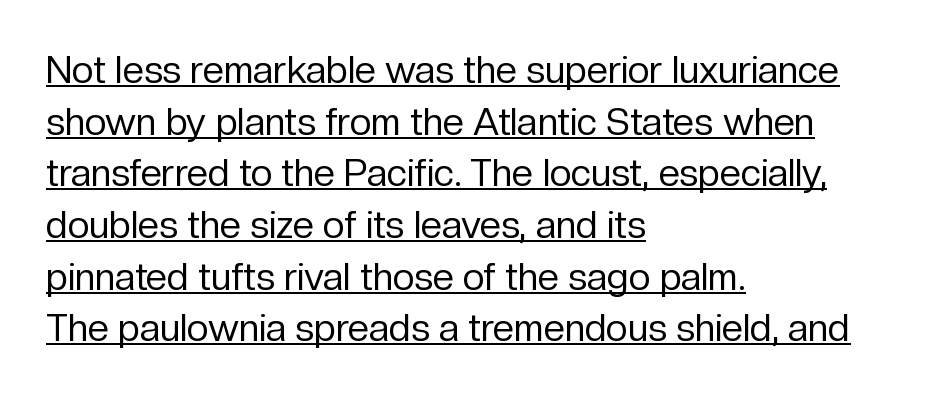
The type is set solid horizontally, with unmodified tracking. Leading matches the norm, producing a regular column. The characters display no serif detailing; their extremities are plain. Italic? Not at all — the glyphs are vertical.
